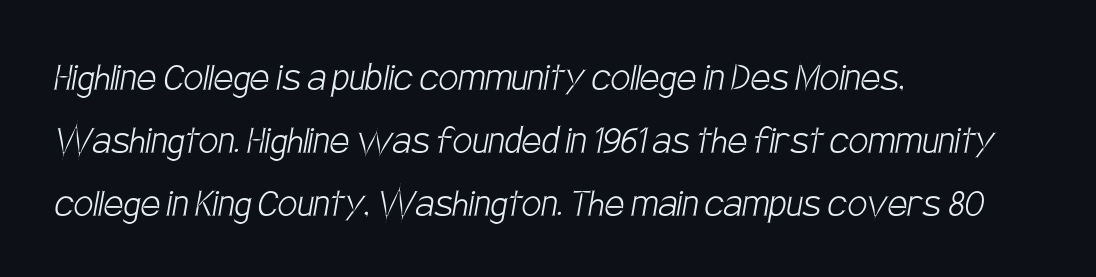
{"serif": "no", "bold": "no", "weight": "light", "width": "condensed", "stroke_contrast": "low", "x_height": "large", "monospaced": "no", "underline": "no", "align": "left", "line_spacing": "normal", "line_spacing_ratio": 1.43, "letter_spacing": "normal", "letter_spacing_em": 0.0, "glyph_px": 44}
